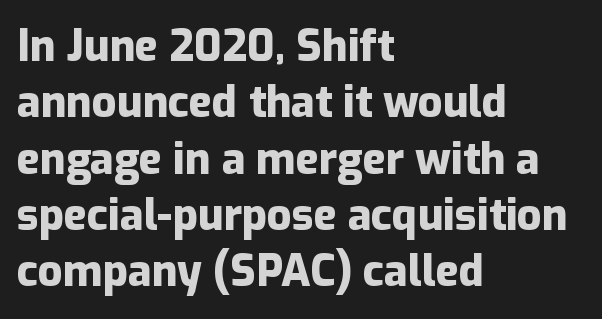
The rendering uses a bold face; every stroke is thick and dark. Ordinary non-slanted type is in use. The rows are spaced the way most documents space them. The passage shown is not underscored anywhere. The ragged edge is on the right, which tells us the setting is flush left.
